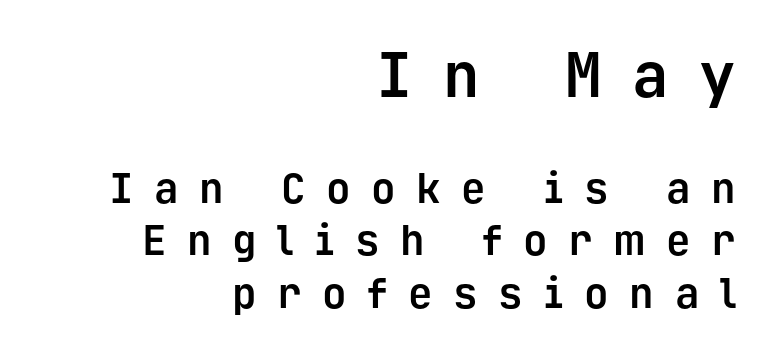
{"serif": "no", "italic": "no", "bold": "yes", "weight": "bold", "width": "normal", "stroke_contrast": "low", "x_height": "medium", "monospaced": "yes", "underline": "no", "align": "right", "line_spacing": "normal", "line_spacing_ratio": 1.28, "letter_spacing": "wide", "letter_spacing_em": 0.5, "larger_block": "first", "size_ratio": 1.49, "glyph_px": 61}
